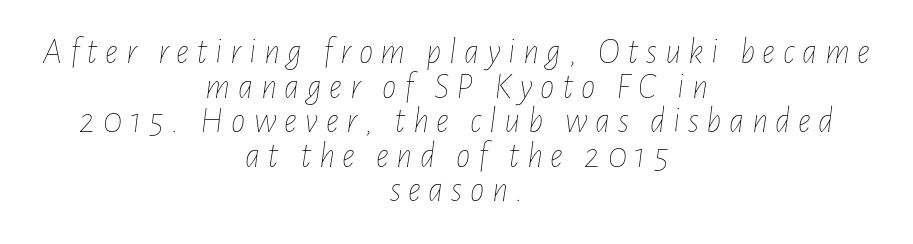
Q: Is the text bold? A: No.
Q: Is the text italic (slanted)? A: Yes, it leans right by about 7 degrees.
Q: Is the text underlined? A: No.
Q: How is the paragraph aligned? A: Centered.
Q: Is the spacing between letters normal or unusually wide? A: Unusually wide.
Q: Is the spacing between lines tight, normal or loose? A: Tight.
Q: Width (condensed, normal, or wide)? A: Condensed.
Q: Stroke contrast? A: Low.
Q: x-height? A: Medium.
Q: Monospaced? A: No.
